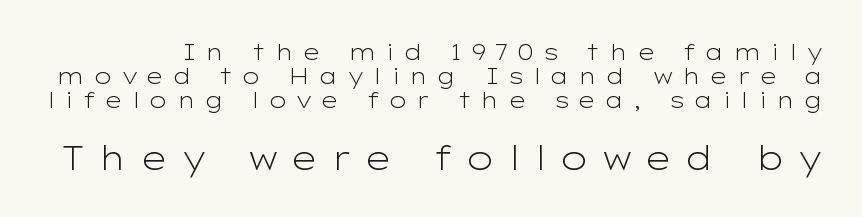
Q: Is the text bold? A: No.
Q: Is the text italic (slanted)? A: No, it is upright.
Q: Is the typeface a serif or a sans-serif typeface? A: Sans-serif.
Q: Is the text underlined? A: No.
Q: Is the spacing between letters normal or unusually wide? A: Unusually wide.
Q: Is the spacing between lines tight, normal or loose? A: Tight.
Q: Which block of text is set in a larger size, the first (top) or the second (bottom)? A: The second (bottom) one.
Q: Width (condensed, normal, or wide)? A: Wide.
Q: Stroke contrast? A: Low.
Q: x-height? A: Medium.
Q: Monospaced? A: No.
